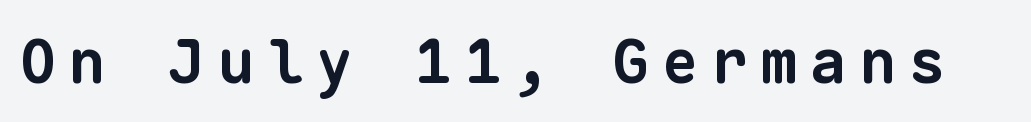
Q: Is the text bold? A: Yes.
Q: Is the typeface a serif or a sans-serif typeface? A: Sans-serif.
Q: Is the text underlined? A: No.
Q: Is the spacing between letters normal or unusually wide? A: Unusually wide.
Q: Width (condensed, normal, or wide)? A: Normal.
Q: Stroke contrast? A: Low.
Q: x-height? A: Medium.
Q: Monospaced? A: Yes.
